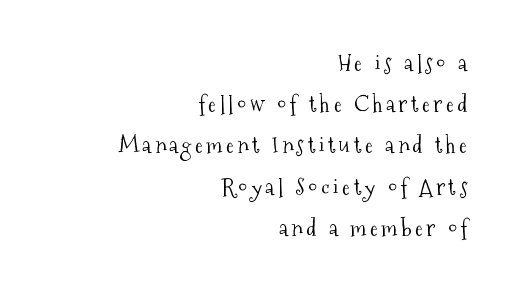
{"italic": "no", "bold": "no", "underline": "no", "align": "right", "line_spacing_ratio": 1.79, "glyph_px": 23}
